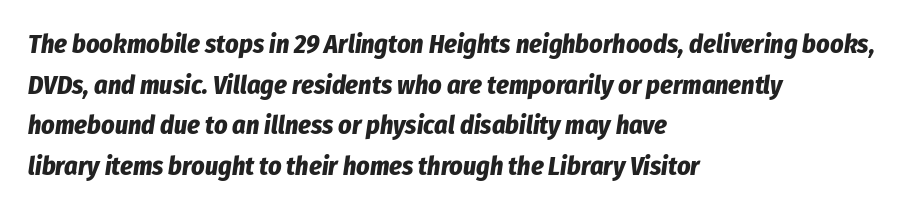
Slant detected: the letters are inclined. Does the copy run flush right? No — it runs flush left. Each row of text sits above clean, open space. These lines keep a tight, regular rhythm from letter to letter. Look at the stroke-to-counter ratio: heavy, a bold.
